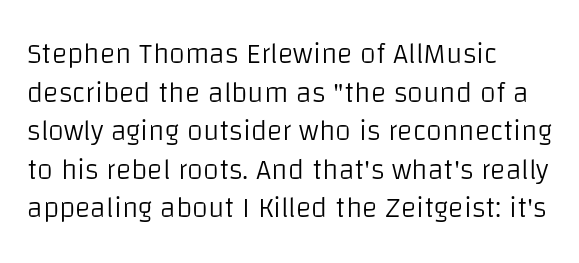
The image shows 29 px light sans-serif type, upright; set left-aligned, normal line spacing (1.33x), normal letter spacing, not underlined; low stroke contrast and a large x-height.
